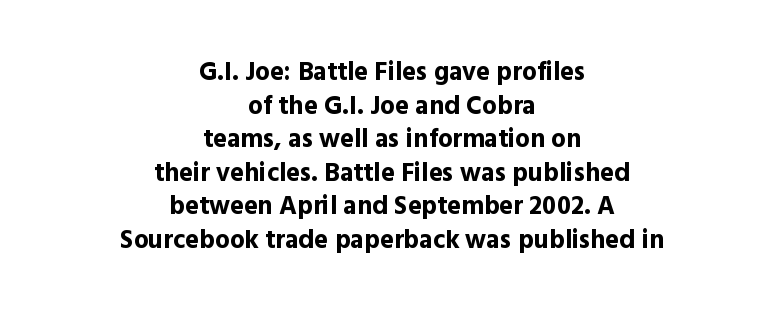
{"italic": "no", "bold": "yes", "underline": "no", "align": "center", "line_spacing": "normal", "line_spacing_ratio": 1.29, "letter_spacing": "normal", "letter_spacing_em": 0.0, "glyph_px": 26}
